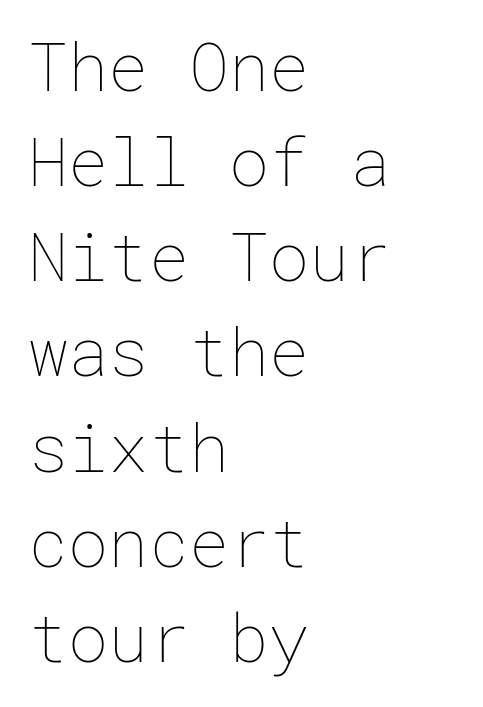
Q: Is the text bold? A: No.
Q: Is the text italic (slanted)? A: No, it is upright.
Q: Is the text underlined? A: No.
Q: How is the paragraph aligned? A: Left-aligned.
Q: Is the spacing between letters normal or unusually wide? A: Normal.
Q: Is the spacing between lines tight, normal or loose? A: Normal.
Q: Width (condensed, normal, or wide)? A: Normal.
Q: Stroke contrast? A: Low.
Q: x-height? A: Medium.
